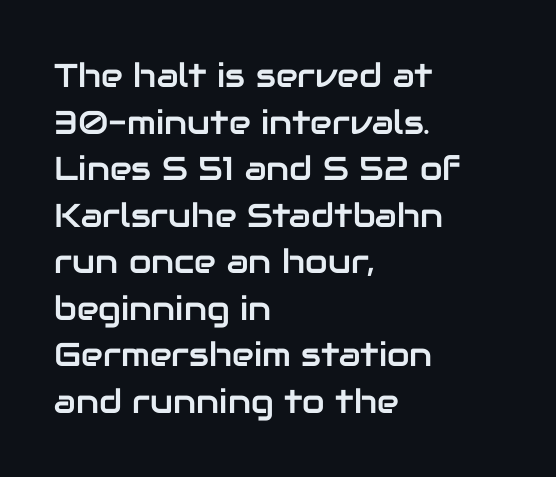
The zone under the glyphs is completely vacant. You could not count columns in this text — the font is proportionally spaced. Compared with typical paragraphs, the rows here are spaced about the same. This is roman type, the default non-slanted kind.
